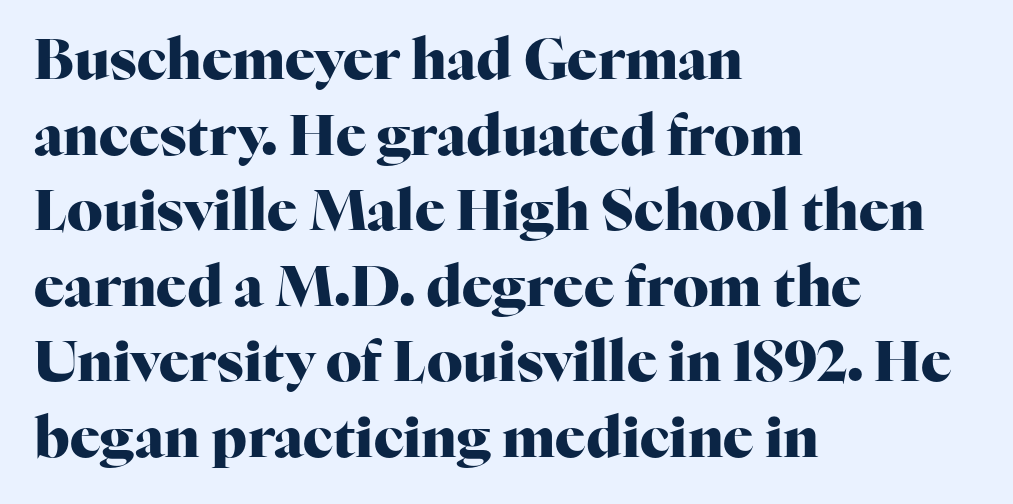
The image shows 56 px heavy serif type, upright; set left-aligned, normal line spacing (1.35x), normal letter spacing, not underlined; high stroke contrast and a medium x-height.
